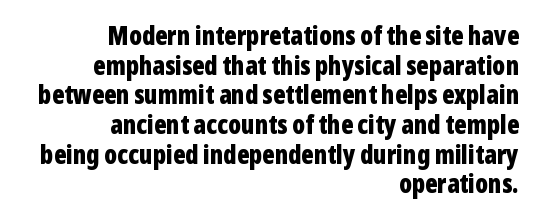
Upright lettering throughout. Does the weight exceed regular? Yes, all the way to bold. Typeset ragged left — the right edge is the straight one. Honestly, the letter spacing is just normal — you wouldn't notice it. The specimen omits any rule beneath the text block's lines.
